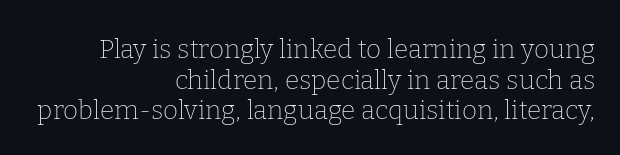
Q: Is the text bold? A: No.
Q: Is the text italic (slanted)? A: No, it is upright.
Q: Is the text underlined? A: No.
Q: How is the paragraph aligned? A: Right-aligned.
Q: Is the spacing between letters normal or unusually wide? A: Normal.
